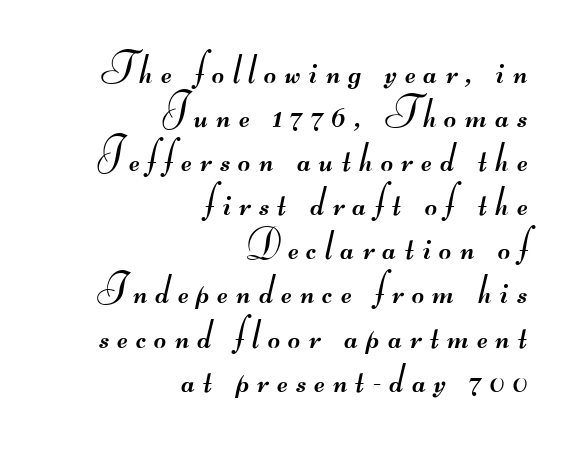
The image shows 42 px regular-weight, wide sans-serif type; set right-aligned, tight line spacing (1.05x), unusually wide letter spacing (+0.2 em), not underlined; medium stroke contrast.
